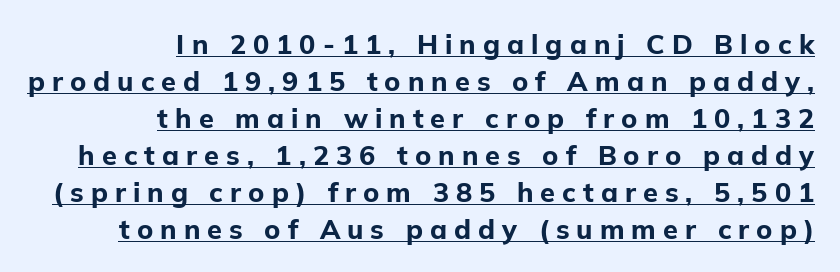
The image shows 27 px bold type, upright; set right-aligned, normal line spacing (1.37x), unusually wide letter spacing (+0.26 em), underlined.
